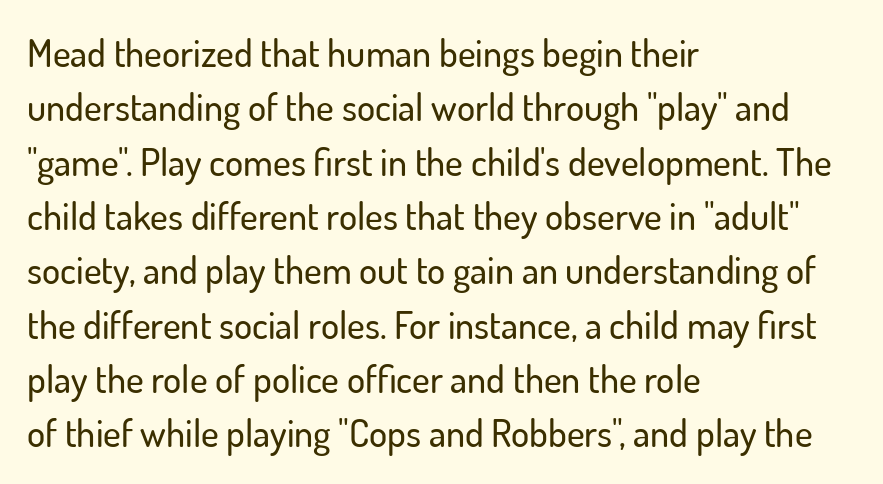
The image shows 38 px sans-serif type, upright; set left-aligned, normal line spacing (1.43x), normal letter spacing, not underlined; low stroke contrast and a small x-height.
